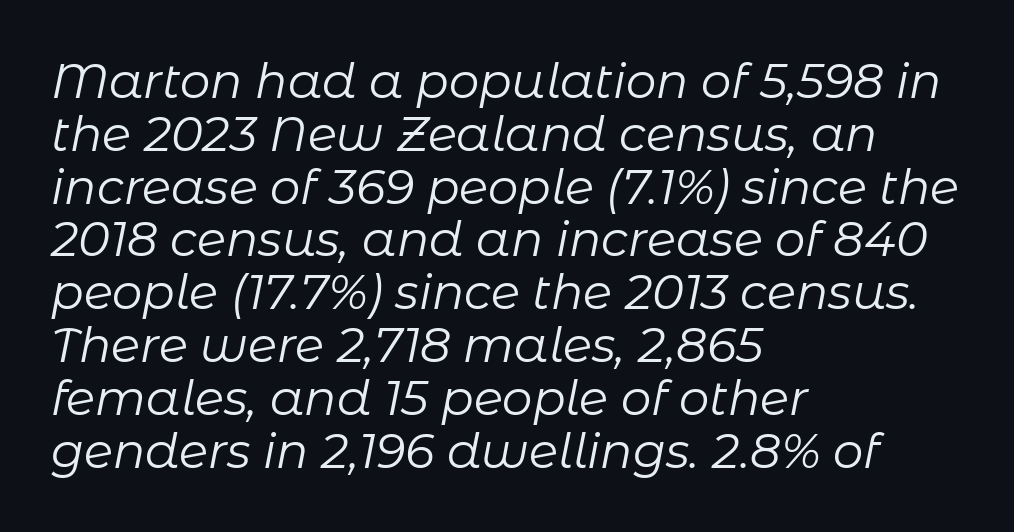
{"italic": "yes", "lean": "right", "slant_degrees": 11, "bold": "no", "weight": "regular", "width": "normal", "stroke_contrast": "low", "x_height": "medium", "monospaced": "no", "underline": "no", "align": "left", "line_spacing": "tight", "line_spacing_ratio": 1.1, "letter_spacing": "normal", "letter_spacing_em": 0.0, "glyph_px": 48}
